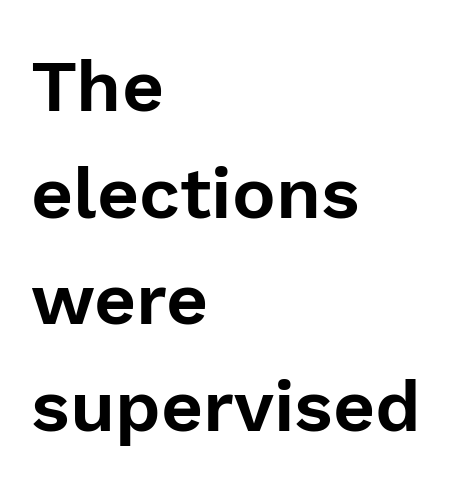
The image shows 73 px sans-serif type, upright; set left-aligned, normal line spacing (1.46x), normal letter spacing, not underlined; low stroke contrast and a medium x-height.
